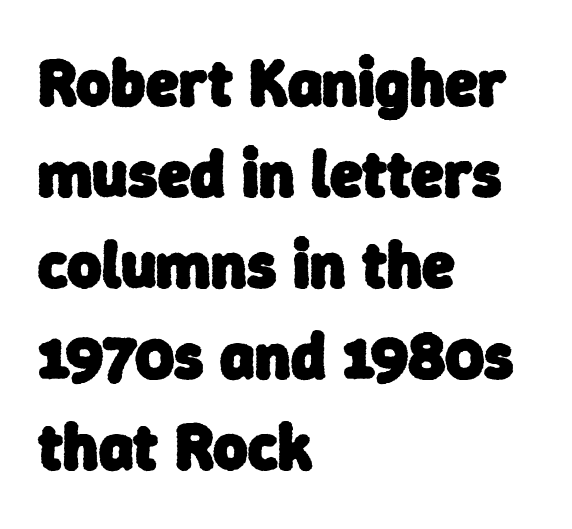
The image shows 66 px heavy sans-serif type; set left-aligned, normal line spacing (1.38x), normal letter spacing, not underlined; low stroke contrast and a medium x-height.
